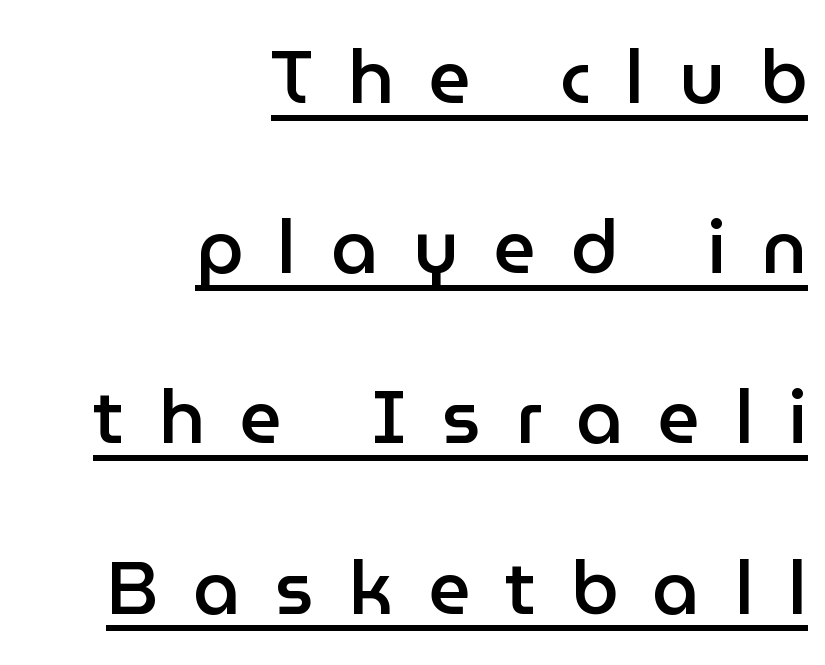
The image shows 74 px semibold sans-serif type, upright; set right-aligned, loose line spacing (2.3x), unusually wide letter spacing (+0.47 em), underlined; low stroke contrast and a medium x-height.
